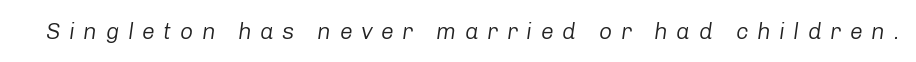
The image shows 23 px text type, italic (leaning right); set unusually wide letter spacing (+0.37 em), not underlined.
